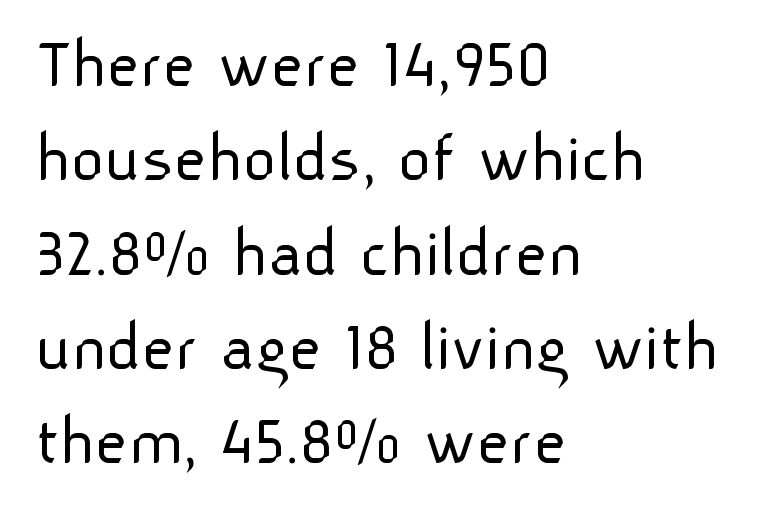
{"serif": "no", "italic": "no", "bold": "no", "weight": "light", "width": "normal", "stroke_contrast": "low", "x_height": "medium", "monospaced": "no", "underline": "no", "align": "left", "line_spacing": "normal", "line_spacing_ratio": 1.31, "letter_spacing": "normal", "letter_spacing_em": 0.0, "glyph_px": 72}
